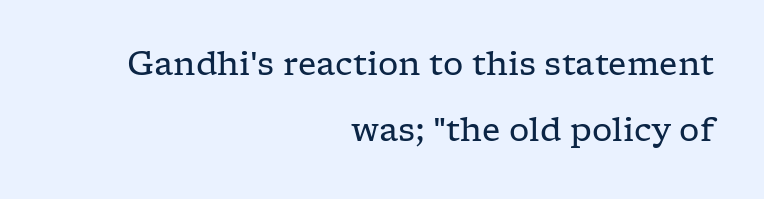
Descender tails drop into unmarked territory. Summary of vertical rhythm: relaxed, with wide interline spacing. Unlike italic type, these characters show no tilt at all. The rendering anchors every line to the right-hand side.
